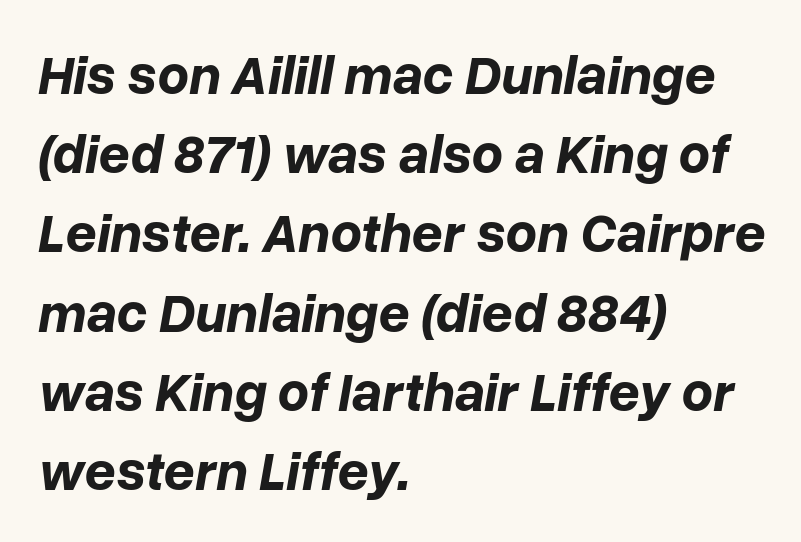
The image shows 55 px bold type, italic (leaning right); set left-aligned, normal line spacing (1.44x), normal letter spacing, not underlined; low stroke contrast and a medium x-height.
